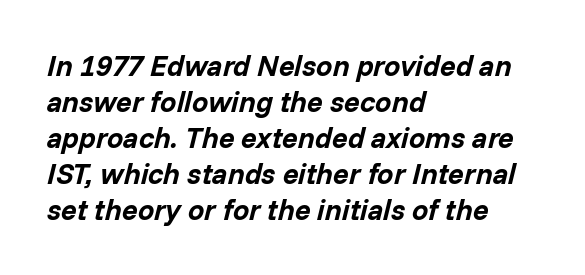
{"italic": "yes", "lean": "right", "slant_degrees": 14, "bold": "yes", "weight": "bold", "width": "normal", "stroke_contrast": "low", "x_height": "medium", "monospaced": "no", "underline": "no", "align": "left", "line_spacing_ratio": 1.24, "letter_spacing": "normal", "letter_spacing_em": 0.0, "glyph_px": 29}
